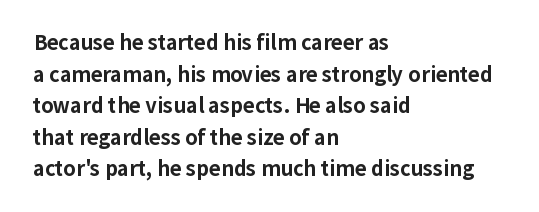
The image shows 20 px bold type, upright; set left-aligned, normal line spacing (1.58x), normal letter spacing, not underlined.
